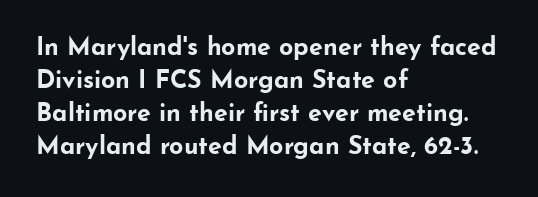
A full-strength bold gives these letters their thick strokes. The gaps between neighbouring characters are ordinary and unremarkable. The lines sit at an ordinary, default distance from one another. Descender tails drop into unmarked territory.
